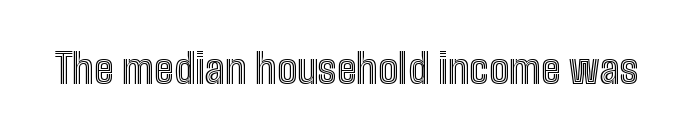
The image shows 40 px condensed type, upright; set normal letter spacing, not underlined; a medium x-height.
